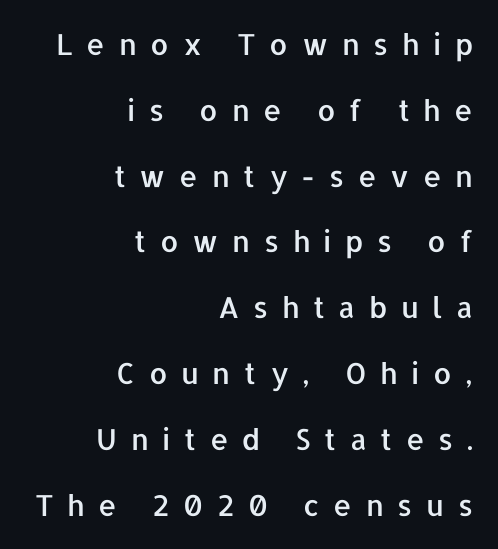
{"serif": "no", "italic": "no", "width": "normal", "stroke_contrast": "low", "x_height": "medium", "monospaced": "no", "underline": "no", "align": "right", "line_spacing": "loose", "line_spacing_ratio": 2.27, "letter_spacing": "wide", "letter_spacing_em": 0.47, "glyph_px": 29}
